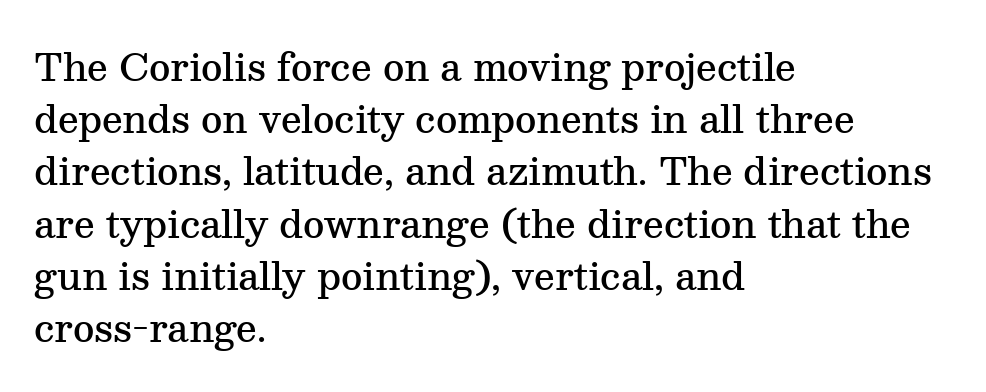
The image shows 37 px semibold serif type, upright; set left-aligned, normal line spacing (1.41x), normal letter spacing, not underlined; medium stroke contrast and a medium x-height.
